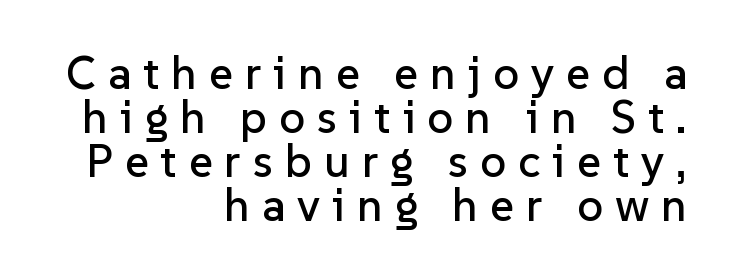
The passage shown is typed in a proportional face where columns would drift. Characters remain perfectly vertical along every line. Summary of vertical rhythm: compact, with narrow interline spacing. Here the glyphs are tracked loosely, breaking word shapes into spaced letters. The lines are quadded right. This is sans-serif lettering, the kind often seen on screens and signage.
